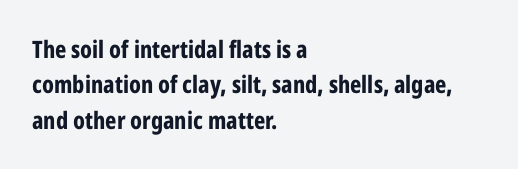
{"italic": "no", "bold": "yes", "underline": "no", "align": "left", "line_spacing": "normal", "line_spacing_ratio": 1.47, "letter_spacing": "normal", "letter_spacing_em": 0.0, "glyph_px": 24}
